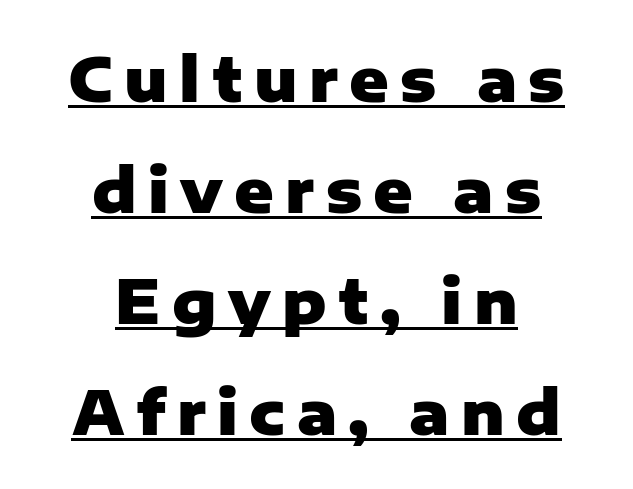
The image shows 60 px heavy sans-serif type, upright; set centered, line spacing 1.85x, underlined; low stroke contrast and a medium x-height.
